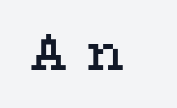
The image shows 49 px regular-weight, wide type, upright; set unusually wide letter spacing (+0.37 em), not underlined; medium stroke contrast and a medium x-height.
